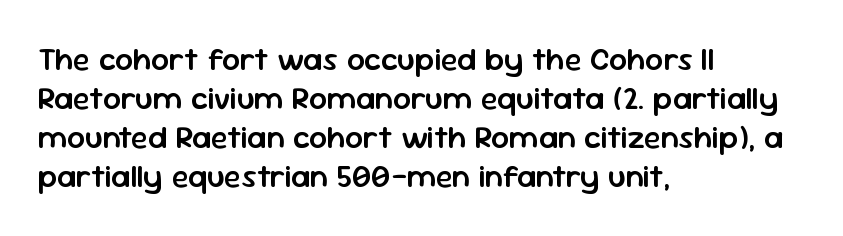
The image shows 32 px semibold sans-serif type, upright; set left-aligned, line spacing 1.22x, normal letter spacing, not underlined; low stroke contrast and a medium x-height.
